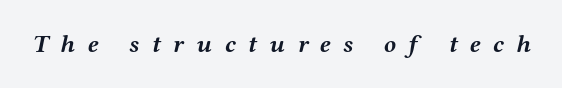
{"italic": "yes", "lean": "right", "slant_degrees": 12, "bold": "yes", "underline": "no", "letter_spacing": "wide", "letter_spacing_em": 0.49, "glyph_px": 25}
